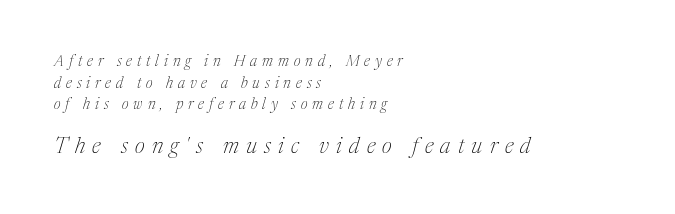
Is the letter spacing exaggerated? Yes — the characters are pushed far apart. Weight class: somewhere from thin through regular. The following chunk of copy outweighs the initial chunk in type size. If you measured baseline to baseline, you'd find a middling distance. Only glyphs here, with clear space below each row. An italicized treatment has been applied to the whole sample.
